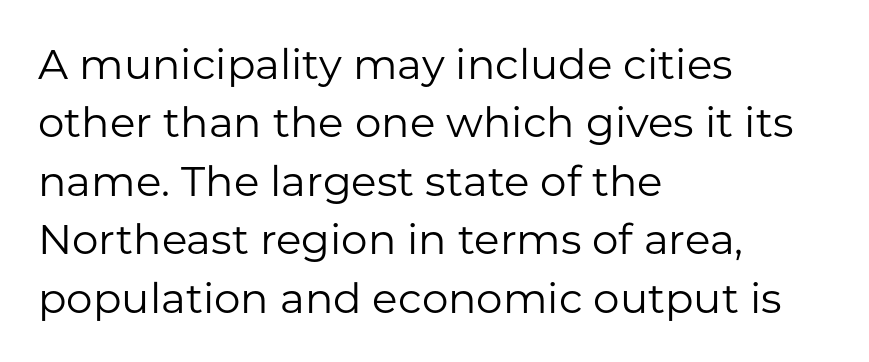
{"serif": "no", "italic": "no", "bold": "no", "weight": "regular", "width": "normal", "stroke_contrast": "low", "x_height": "medium", "monospaced": "no", "underline": "no", "align": "left", "line_spacing": "normal", "line_spacing_ratio": 1.39, "letter_spacing": "normal", "letter_spacing_em": 0.0, "glyph_px": 42}
